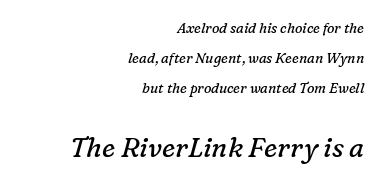
Q: Is the text bold? A: No.
Q: Is the text italic (slanted)? A: Yes, it leans right by about 16 degrees.
Q: Is the text underlined? A: No.
Q: How is the paragraph aligned? A: Right-aligned.
Q: Is the spacing between letters normal or unusually wide? A: Normal.
Q: Is the spacing between lines tight, normal or loose? A: Loose.
Q: Which block of text is set in a larger size, the first (top) or the second (bottom)? A: The second (bottom) one.
